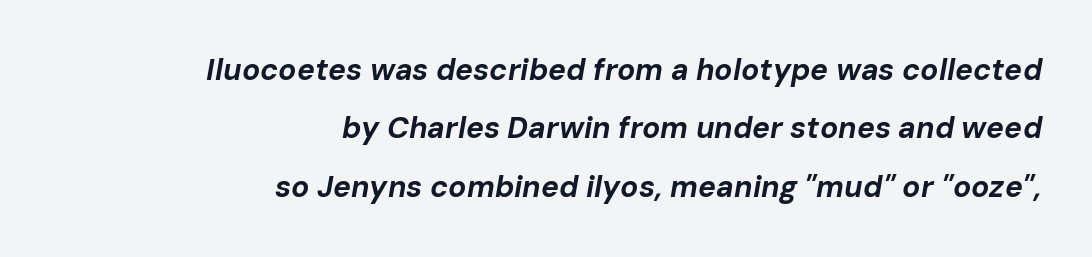
Q: Is the text bold? A: Yes.
Q: Is the text italic (slanted)? A: Yes, it leans right by about 10 degrees.
Q: Is the text underlined? A: No.
Q: How is the paragraph aligned? A: Right-aligned.
Q: Is the spacing between letters normal or unusually wide? A: Normal.
Q: Is the spacing between lines tight, normal or loose? A: Loose.
Q: Width (condensed, normal, or wide)? A: Normal.
Q: Stroke contrast? A: Low.
Q: x-height? A: Medium.
Q: Monospaced? A: No.
